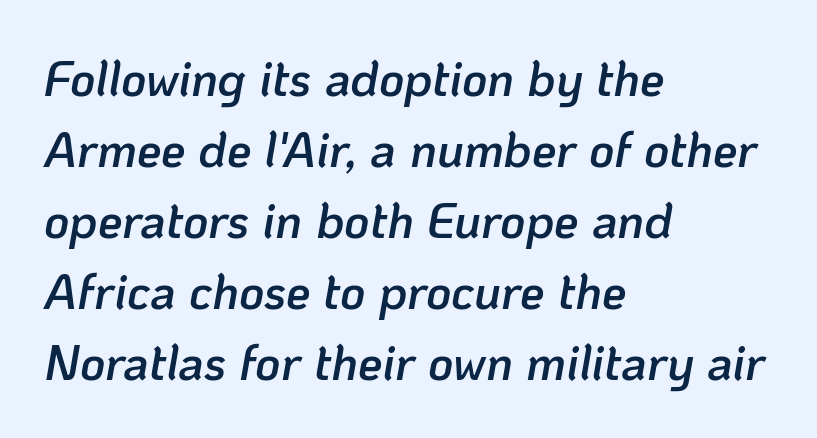
{"italic": "yes", "lean": "right", "slant_degrees": 10, "bold": "semi", "weight": "semibold", "width": "normal", "stroke_contrast": "low", "x_height": "medium", "monospaced": "no", "underline": "no", "align": "left", "line_spacing": "normal", "line_spacing_ratio": 1.45, "letter_spacing": "normal", "letter_spacing_em": 0.0, "glyph_px": 49}
